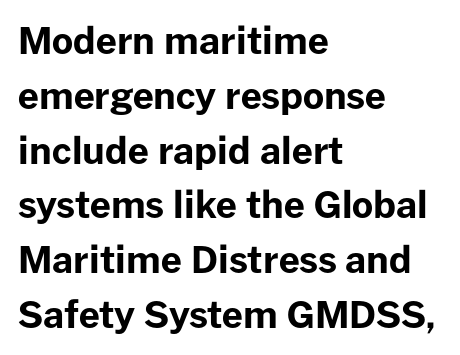
Notice how thick the strokes are: this is what a full bold looks like. The type sits square on the baseline with zero lean. Lines of text with bare space underneath. Vertically, the passage feels balanced, rows spaced as you'd expect. Spacing between characters is what you'd get straight out of the box. In terms of letterform style, serifs are entirely absent.
